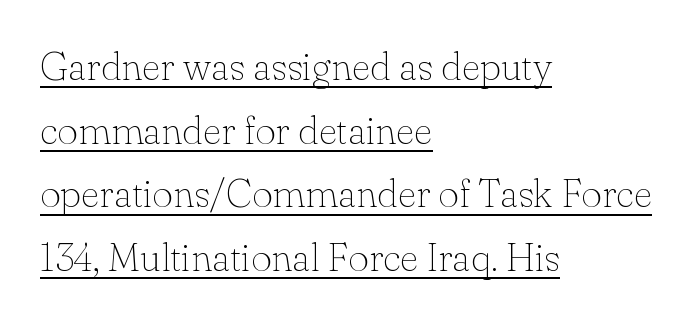
{"serif": "yes", "italic": "no", "bold": "no", "weight": "thin", "width": "normal", "stroke_contrast": "low", "x_height": "small", "monospaced": "no", "underline": "yes", "align": "left", "line_spacing": "normal", "line_spacing_ratio": 1.59, "letter_spacing": "normal", "letter_spacing_em": 0.0, "glyph_px": 40}
